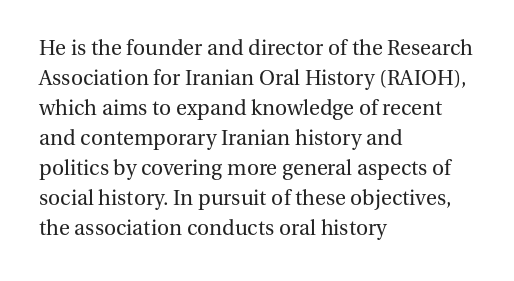
{"italic": "no", "bold": "no", "underline": "no", "align": "left", "line_spacing": "normal", "line_spacing_ratio": 1.43, "letter_spacing": "normal", "letter_spacing_em": 0.0, "glyph_px": 21}
